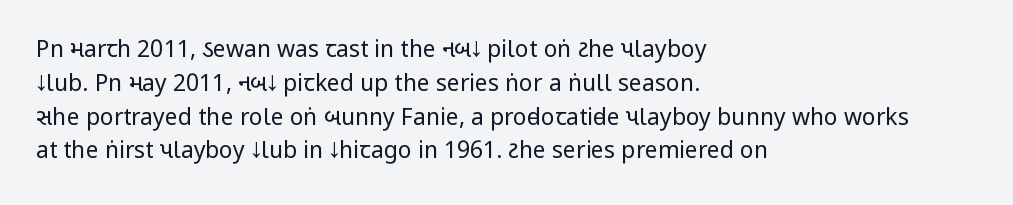
{"italic": "no", "bold": "no", "underline": "no", "align": "left", "line_spacing": "normal", "line_spacing_ratio": 1.47, "letter_spacing": "normal", "letter_spacing_em": 0.0, "glyph_px": 23}
